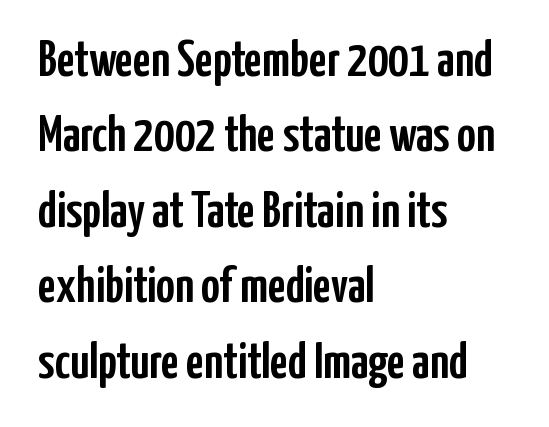
Q: Is the text italic (slanted)? A: No, it is upright.
Q: Is the typeface a serif or a sans-serif typeface? A: Sans-serif.
Q: Is the text underlined? A: No.
Q: How is the paragraph aligned? A: Left-aligned.
Q: Is the spacing between letters normal or unusually wide? A: Normal.
Q: Is the spacing between lines tight, normal or loose? A: Normal.
Q: Width (condensed, normal, or wide)? A: Condensed.
Q: Stroke contrast? A: Low.
Q: x-height? A: Medium.
Q: Monospaced? A: No.
